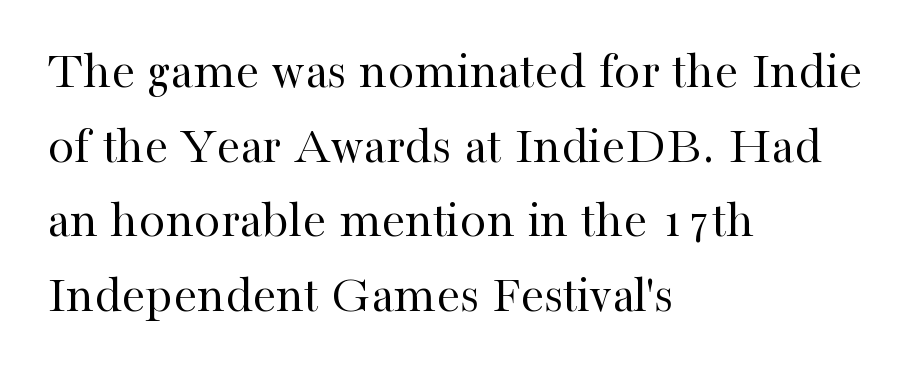
Heaviness? Minimal to ordinary, like unemphasized prose. Nobody touched the tracking dial on this one. Horizontal bands of white between lines are of average thickness. The rendering uses natural spacing where letterforms have individual widths. Has an underline been added? It has not. What kind of face is this? One with serifs.
